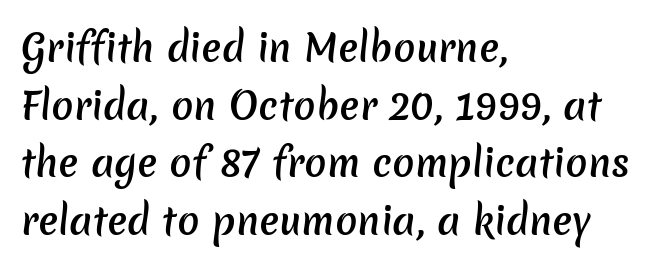
Tracking value appears to be zero — textbook default spacing. One glance says typical: line gaps are just what's usual. The zone under the glyphs is completely vacant. This is the in-between weight designers call semibold or demi. I'd call this a sans setting — the letters go barefoot. One-word summary of the alignment: left.
